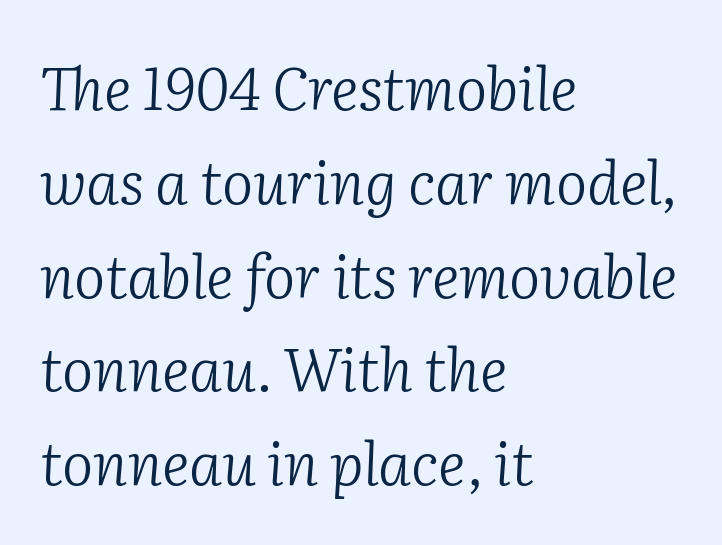
Q: Is the text bold? A: No.
Q: Is the text italic (slanted)? A: Yes, it leans right by about 2 degrees.
Q: Is the typeface a serif or a sans-serif typeface? A: Serif.
Q: Is the text underlined? A: No.
Q: How is the paragraph aligned? A: Left-aligned.
Q: Is the spacing between letters normal or unusually wide? A: Normal.
Q: Is the spacing between lines tight, normal or loose? A: Normal.
Q: Width (condensed, normal, or wide)? A: Normal.
Q: Stroke contrast? A: Low.
Q: x-height? A: Medium.
Q: Monospaced? A: No.
